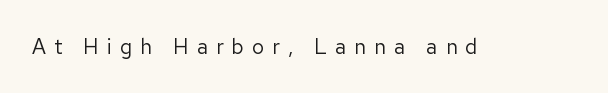
Designer's note — italics off, roman on. Summary of weight: not heavy and not bold. Observe the wide spacing: letters keep a clear distance from each other. Clear beneath every line of the passage.
